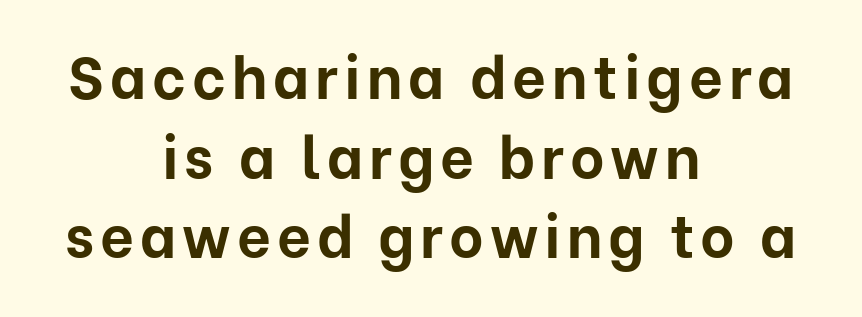
Notice how descenders clear the ascenders below comfortably — that's standard leading. This is roman type, the default non-slanted kind. Neither beginnings nor endings align; midpoints do. Does the type have serifs? No, each stem ends abruptly. Each letter keeps its own natural width here, so spacing adapts to shape.
